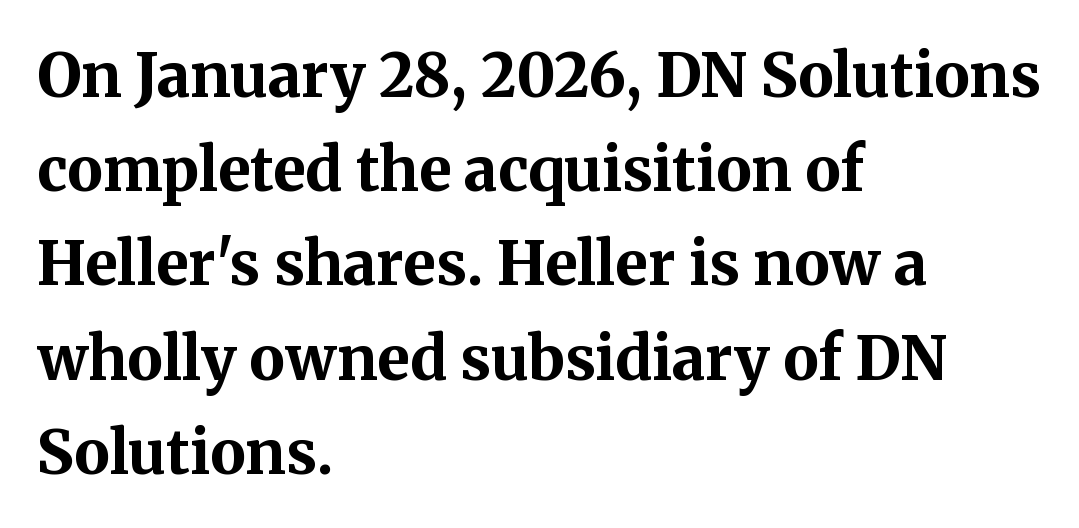
{"serif": "yes", "italic": "no", "bold": "yes", "weight": "bold", "width": "normal", "stroke_contrast": "medium", "x_height": "medium", "monospaced": "no", "underline": "no", "align": "left", "line_spacing": "normal", "line_spacing_ratio": 1.57, "letter_spacing": "normal", "letter_spacing_em": 0.0, "glyph_px": 60}
